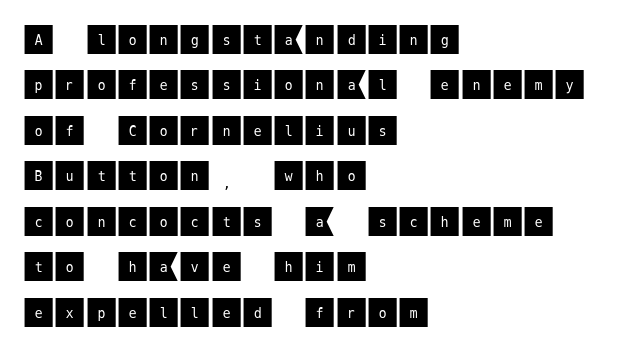
The image shows 32 px sans-serif type, upright; set left-aligned, normal line spacing (1.42x), normal letter spacing, not underlined; medium stroke contrast and a large x-height.
